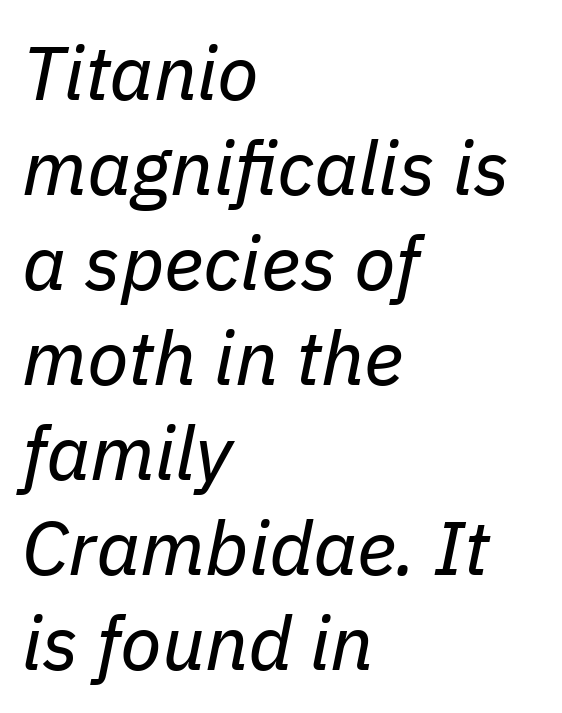
The image shows 76 px regular-weight type, italic (leaning right); set left-aligned, normal line spacing (1.25x), normal letter spacing, not underlined; low stroke contrast and a medium x-height.
